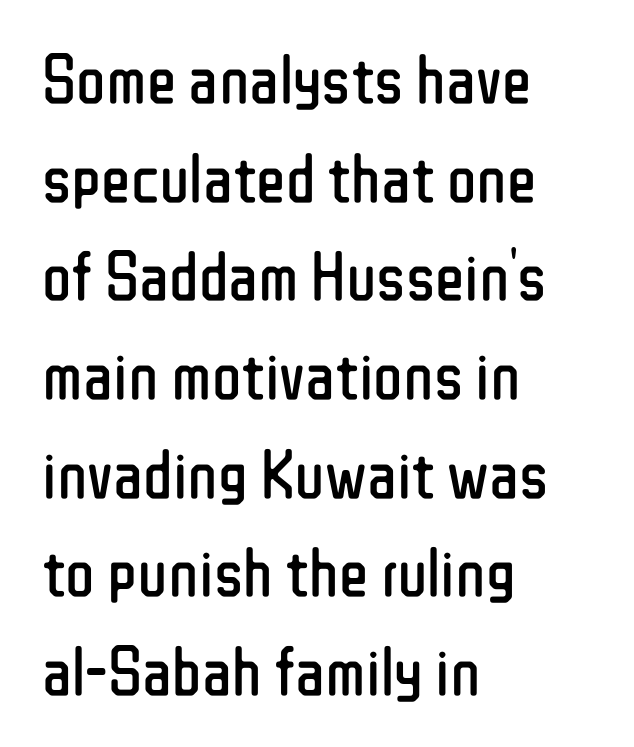
{"serif": "no", "italic": "no", "bold": "no", "weight": "regular", "width": "condensed", "stroke_contrast": "low", "x_height": "medium", "monospaced": "no", "underline": "no", "align": "left", "line_spacing": "normal", "line_spacing_ratio": 1.43, "letter_spacing": "normal", "letter_spacing_em": 0.0, "glyph_px": 69}
